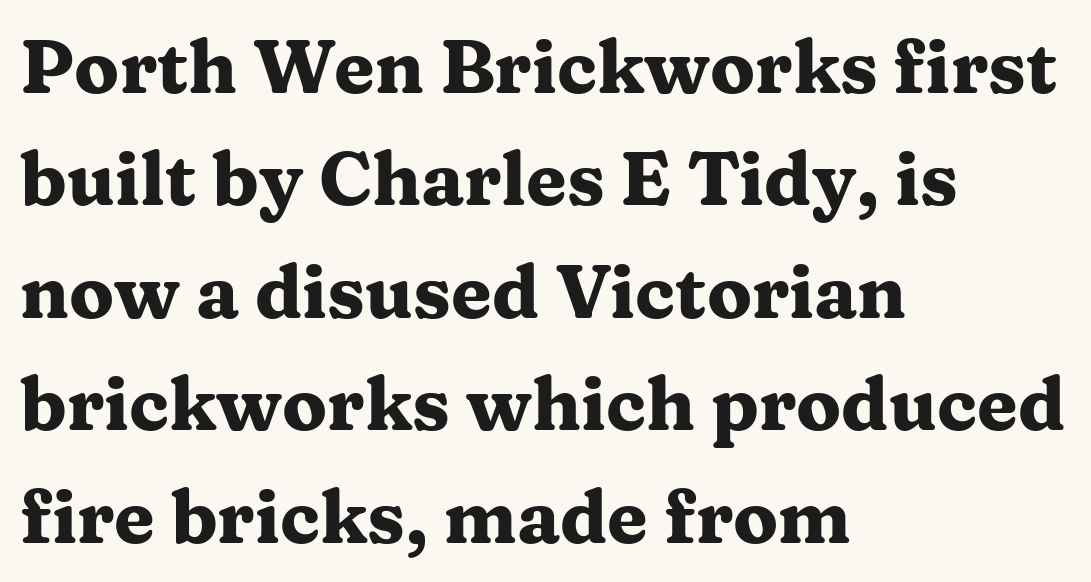
Descenders hang freely into open space. Pretty heavy lettering here — definitely bold. Varying glyph widths throughout — classic text-font behaviour. The paragraph shown leans on its left margin. If you drew a line through each stem, it would be perfectly vertical.
